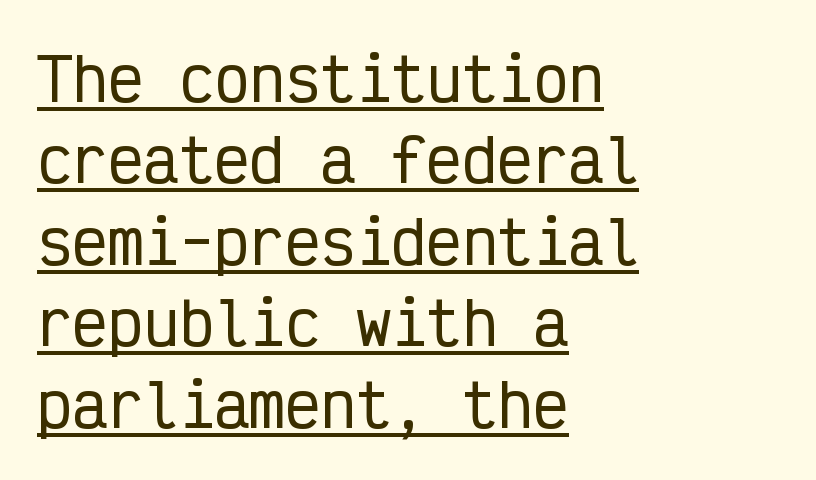
The image shows 59 px condensed sans-serif type, upright, monospaced; set left-aligned, normal line spacing (1.38x), normal letter spacing, underlined; low stroke contrast and a medium x-height.
